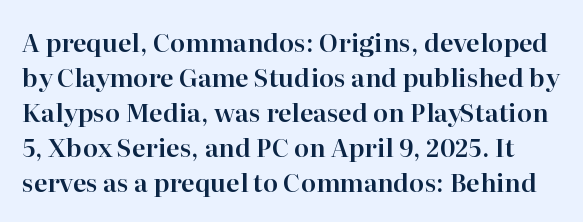
The image shows 25 px text type, upright; set normal line spacing (1.4x), normal letter spacing, not underlined.
